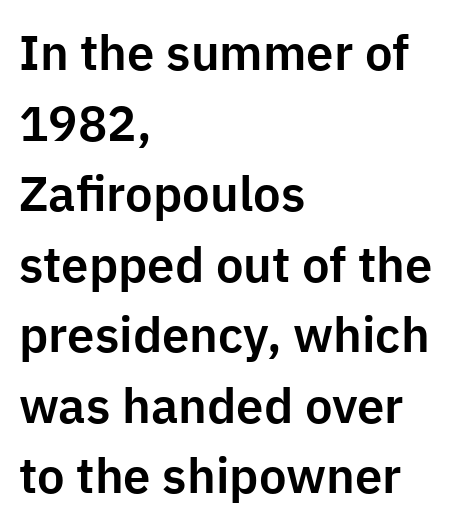
Q: Is the text italic (slanted)? A: No, it is upright.
Q: Is the typeface a serif or a sans-serif typeface? A: Sans-serif.
Q: Is the text underlined? A: No.
Q: How is the paragraph aligned? A: Left-aligned.
Q: Is the spacing between letters normal or unusually wide? A: Normal.
Q: Is the spacing between lines tight, normal or loose? A: Normal.
Q: Width (condensed, normal, or wide)? A: Normal.
Q: Stroke contrast? A: Low.
Q: x-height? A: Medium.
Q: Monospaced? A: No.
